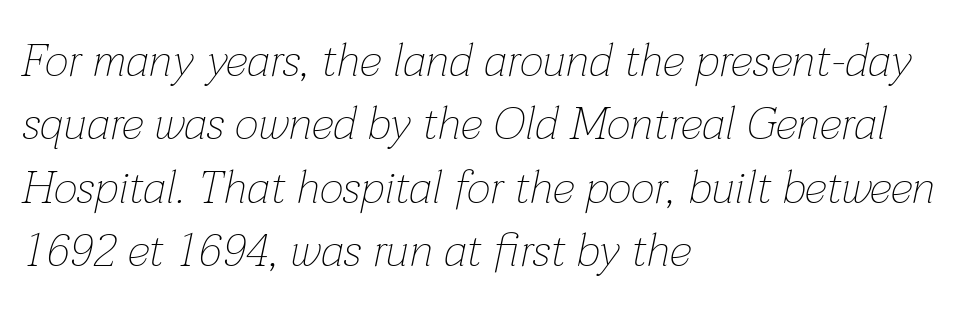
Q: Is the text bold? A: No.
Q: Is the text italic (slanted)? A: Yes, it leans right by about 12 degrees.
Q: Is the text underlined? A: No.
Q: How is the paragraph aligned? A: Left-aligned.
Q: Is the spacing between letters normal or unusually wide? A: Normal.
Q: Is the spacing between lines tight, normal or loose? A: Normal.
Q: Width (condensed, normal, or wide)? A: Normal.
Q: Stroke contrast? A: Low.
Q: x-height? A: Medium.
Q: Monospaced? A: No.
